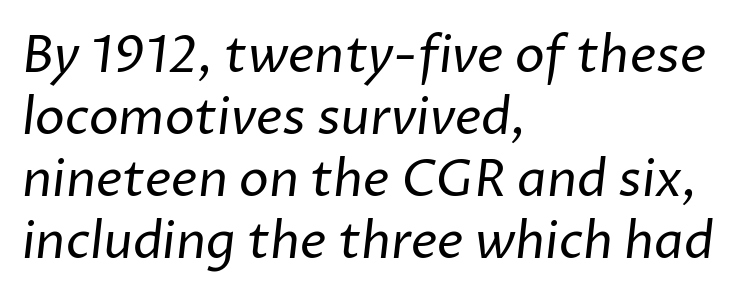
Q: Is the text bold? A: No.
Q: Is the typeface a serif or a sans-serif typeface? A: Sans-serif.
Q: Is the text underlined? A: No.
Q: How is the paragraph aligned? A: Left-aligned.
Q: Is the spacing between letters normal or unusually wide? A: Normal.
Q: Width (condensed, normal, or wide)? A: Normal.
Q: Stroke contrast? A: Low.
Q: x-height? A: Medium.
Q: Monospaced? A: No.
